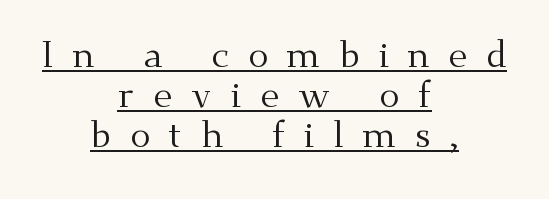
{"serif": "yes", "italic": "no", "bold": "no", "weight": "regular", "width": "normal", "stroke_contrast": "medium", "x_height": "small", "monospaced": "no", "underline": "yes", "align": "center", "line_spacing": "tight", "line_spacing_ratio": 1.05, "letter_spacing": "wide", "letter_spacing_em": 0.49, "glyph_px": 38}
